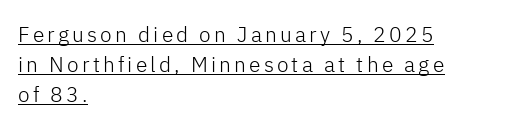
{"italic": "no", "bold": "no", "underline": "yes", "align": "left", "line_spacing": "normal", "line_spacing_ratio": 1.43, "glyph_px": 21}
